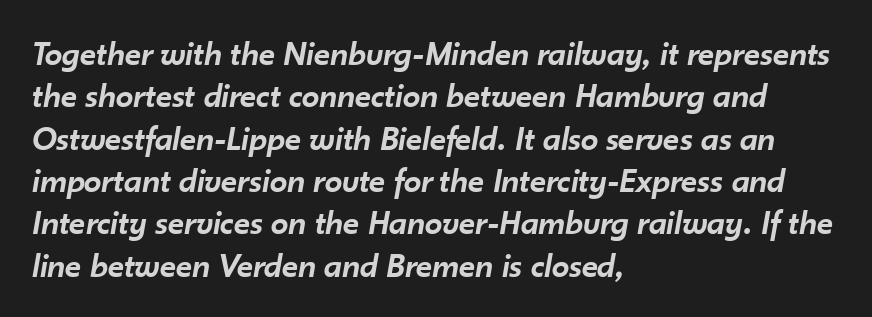
The image shows 35 px semibold type, italic (leaning right); set left-aligned, line spacing 1.21x, normal letter spacing, not underlined; low stroke contrast and a small x-height.
